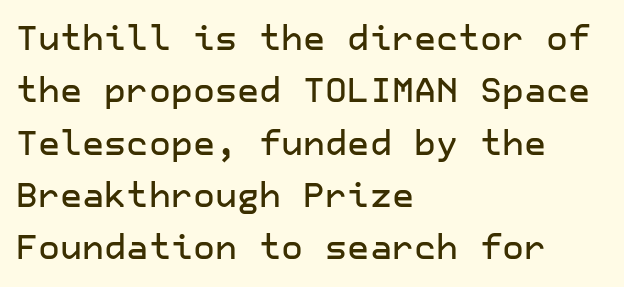
Alignment: flush left. Rule under the text: the space is simply empty. In terms of posture, this sample is upright. To sum up the face: it is a sans, with no serifs.
